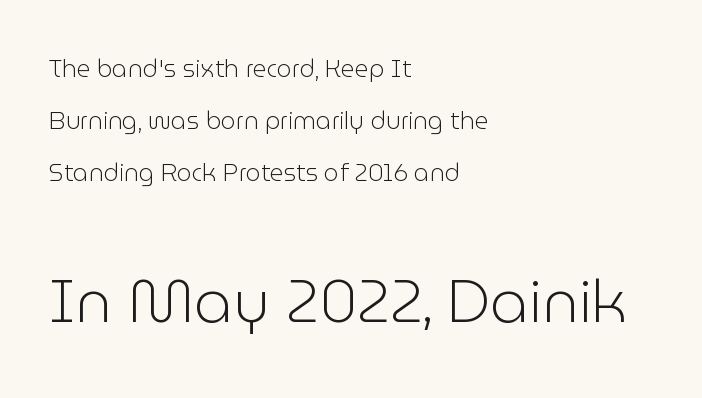
{"serif": "no", "italic": "no", "bold": "no", "weight": "light", "width": "normal", "stroke_contrast": "low", "x_height": "medium", "monospaced": "no", "underline": "no", "align": "left", "line_spacing": "loose", "line_spacing_ratio": 2.16, "letter_spacing": "normal", "letter_spacing_em": 0.0, "larger_block": "second", "size_ratio": 2.5, "glyph_px": 60}
